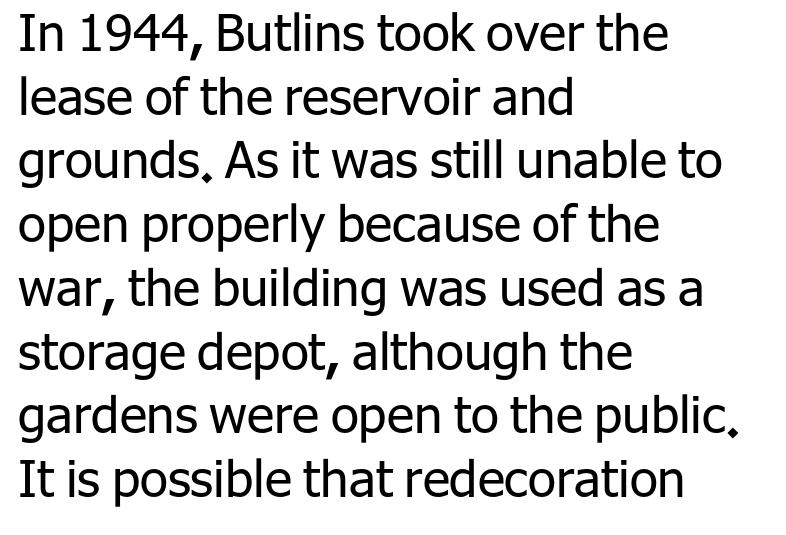
Q: Is the text bold? A: No.
Q: Is the text italic (slanted)? A: No, it is upright.
Q: Is the typeface a serif or a sans-serif typeface? A: Sans-serif.
Q: Is the text underlined? A: No.
Q: How is the paragraph aligned? A: Left-aligned.
Q: Is the spacing between letters normal or unusually wide? A: Normal.
Q: Is the spacing between lines tight, normal or loose? A: Normal.
Q: Width (condensed, normal, or wide)? A: Normal.
Q: Stroke contrast? A: Low.
Q: x-height? A: Medium.
Q: Monospaced? A: No.
